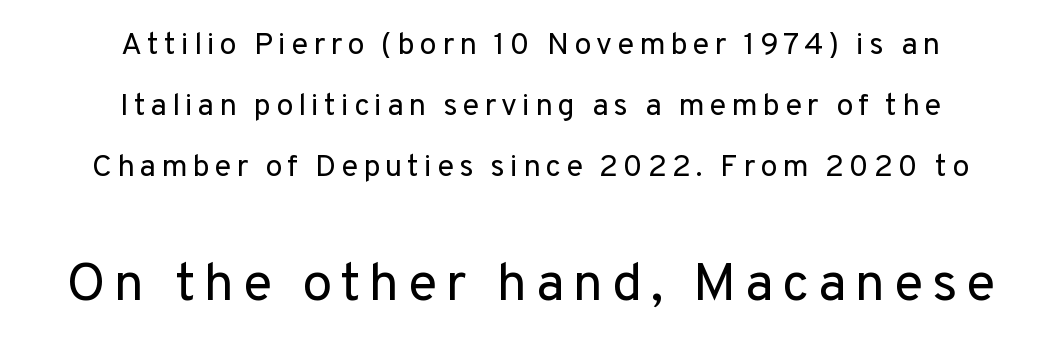
The image shows 54 px regular-weight sans-serif type, upright; set centered, loose line spacing (1.97x), not underlined; the second (bottom) block is 1.74x larger; low stroke contrast and a medium x-height.
